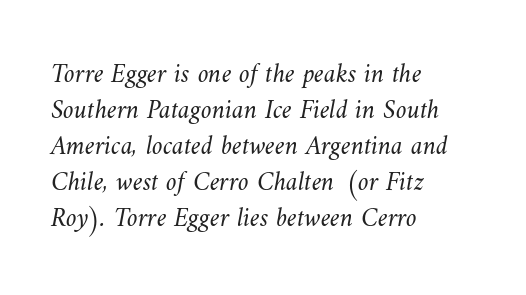
Q: Is the text bold? A: No.
Q: Is the text underlined? A: No.
Q: How is the paragraph aligned? A: Left-aligned.
Q: Is the spacing between letters normal or unusually wide? A: Normal.
Q: Is the spacing between lines tight, normal or loose? A: Normal.
